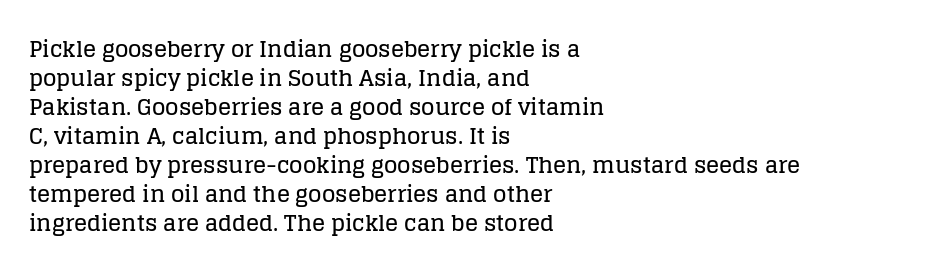
Q: Is the text italic (slanted)? A: No, it is upright.
Q: Is the text underlined? A: No.
Q: How is the paragraph aligned? A: Left-aligned.
Q: Is the spacing between letters normal or unusually wide? A: Normal.
Q: Is the spacing between lines tight, normal or loose? A: Normal.
